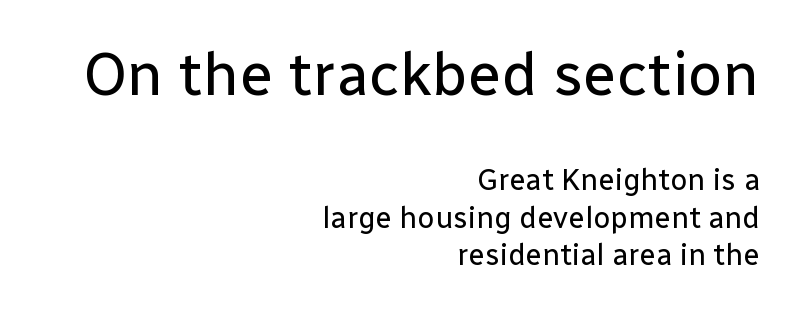
Students, note that the glyphs here touch the page at normal intervals. Classification — sans serif. Check under the words: just untouched page. Varying glyph widths throughout — classic text-font behaviour. Designer's note — italics off, roman on. Right-aligned paragraph, ragged on the left.
